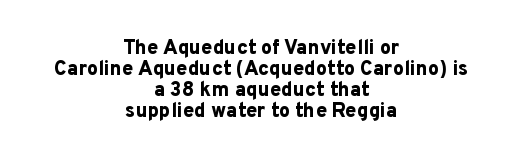
Q: Is the text bold? A: Yes.
Q: Is the text italic (slanted)? A: No, it is upright.
Q: Is the text underlined? A: No.
Q: How is the paragraph aligned? A: Centered.
Q: Is the spacing between letters normal or unusually wide? A: Normal.
Q: Is the spacing between lines tight, normal or loose? A: Tight.
